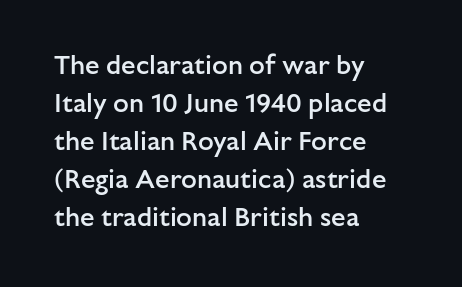
One glance says typical: line gaps are just what's usual. All the whitespace from short lines collects on the right. Stems and bowls a touch heavier than normal — semibold. Only glyphs here, with clear space below each row. Letter spacing: default.
